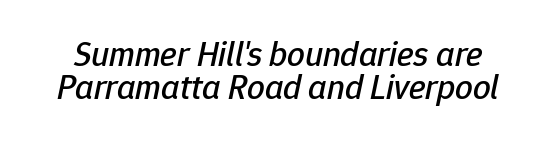
Q: Is the text italic (slanted)? A: Yes, it leans right by about 12 degrees.
Q: Is the text underlined? A: No.
Q: Is the spacing between letters normal or unusually wide? A: Normal.
Q: Is the spacing between lines tight, normal or loose? A: Tight.
Q: Width (condensed, normal, or wide)? A: Normal.
Q: Stroke contrast? A: Low.
Q: x-height? A: Medium.
Q: Monospaced? A: No.
